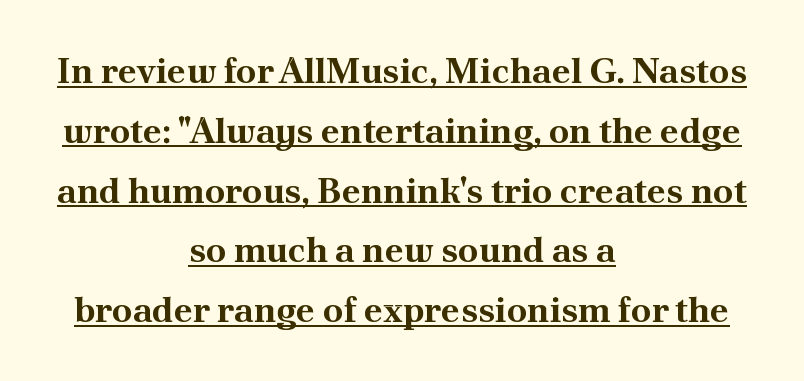
The image shows 36 px bold serif type, upright; set centered, normal line spacing (1.66x), normal letter spacing, underlined; medium stroke contrast and a small x-height.
